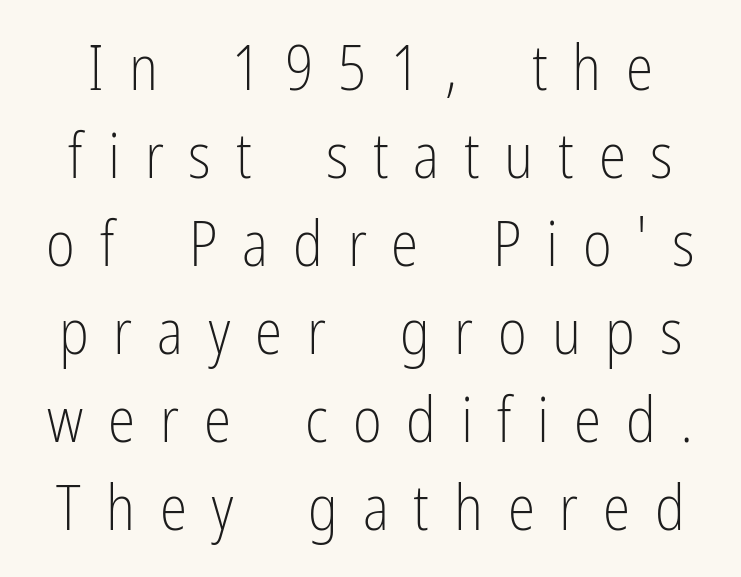
Q: Is the text bold? A: No.
Q: Is the text italic (slanted)? A: No, it is upright.
Q: Is the typeface a serif or a sans-serif typeface? A: Sans-serif.
Q: Is the text underlined? A: No.
Q: Is the spacing between letters normal or unusually wide? A: Unusually wide.
Q: Is the spacing between lines tight, normal or loose? A: Normal.
Q: Width (condensed, normal, or wide)? A: Condensed.
Q: Stroke contrast? A: Low.
Q: x-height? A: Medium.
Q: Monospaced? A: No.
